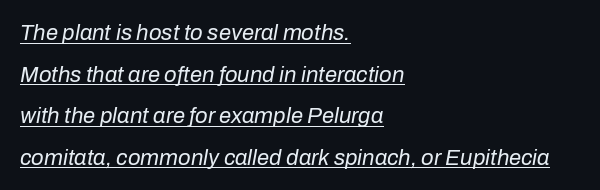
No chunkiness to these letters — they're not bold. This sample uses plain, unmodified letter spacing. The typography opts for an oblique posture over an upright one. A continuous stroke trails under the words, as in a hyperlink. Which margin do the lines hug? The left one — the right edge is uneven.
